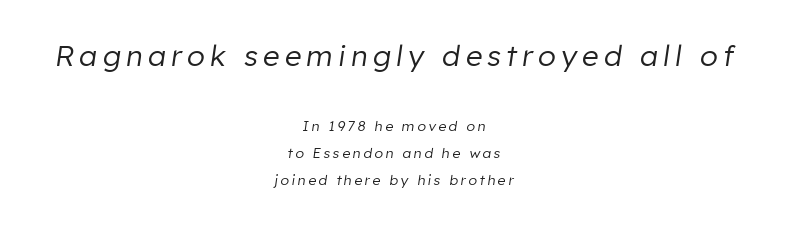
The image shows 29 px regular-weight type, italic (leaning right); set centered, loose line spacing (1.95x), not underlined; the first (top) block is 2.07x larger; low stroke contrast and a medium x-height.
